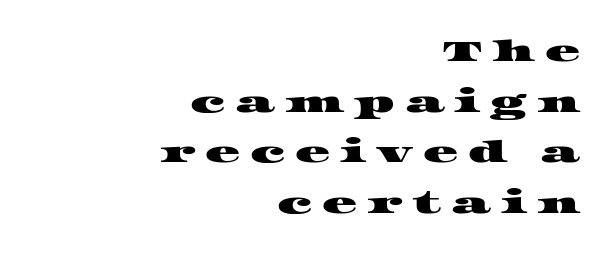
The image shows 29 px wide serif type; set right-aligned, line spacing 1.75x, unusually wide letter spacing (+0.34 em), not underlined; high stroke contrast and a large x-height.
